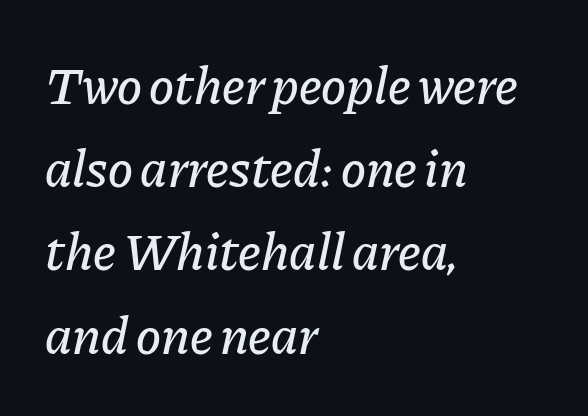
{"italic": "yes", "lean": "right", "slant_degrees": 11, "width": "normal", "stroke_contrast": "low", "x_height": "medium", "monospaced": "no", "underline": "no", "align": "left", "line_spacing": "normal", "line_spacing_ratio": 1.57, "letter_spacing": "normal", "letter_spacing_em": 0.0, "glyph_px": 53}
